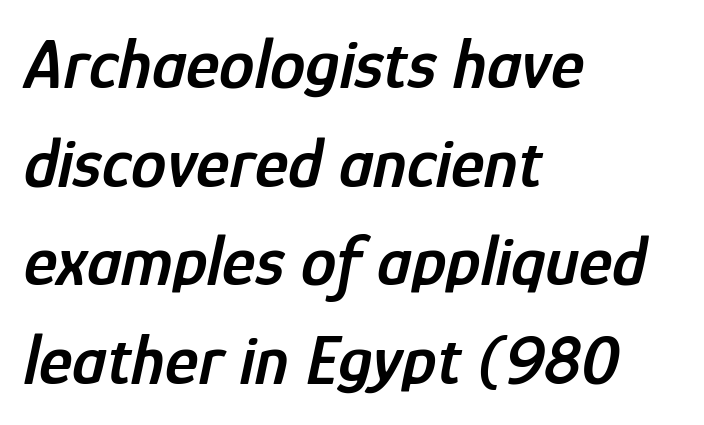
The image shows 71 px semibold, condensed type, italic (leaning right); set left-aligned, normal line spacing (1.39x), normal letter spacing, not underlined; low stroke contrast and a medium x-height.
